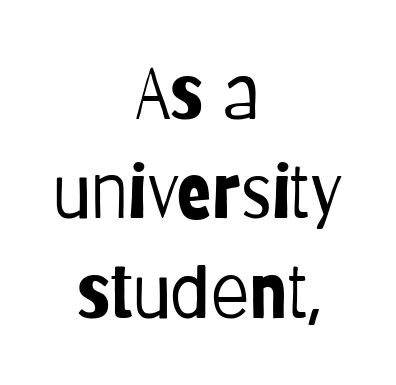
The image shows 71 px light, condensed sans-serif type, upright; set centered, normal line spacing (1.4x), normal letter spacing, not underlined; low stroke contrast and a large x-height.
